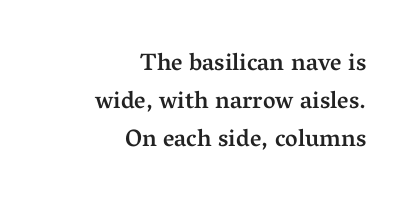
Inter-character spacing is left at the font's built-in metrics. Which margin do the lines hug? The right one — the left edge is uneven. You can tell it's not italic because the verticals are truly vertical. Line spacing here is normal. The space directly below the letters is spotless.
